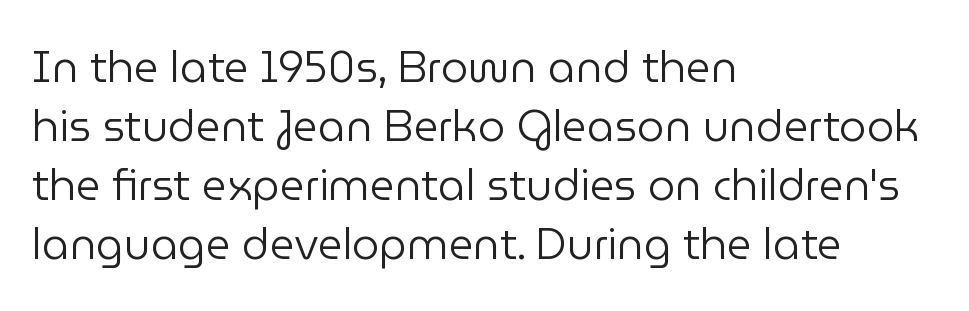
The typeface has the unassuming heft of standard copy or less. Designer's note — italics off, roman on. Is there much room between lines? A standard amount, neither cramped nor airy. No extra tracking has been applied to these lines. These lines are composed in type without serifs.
